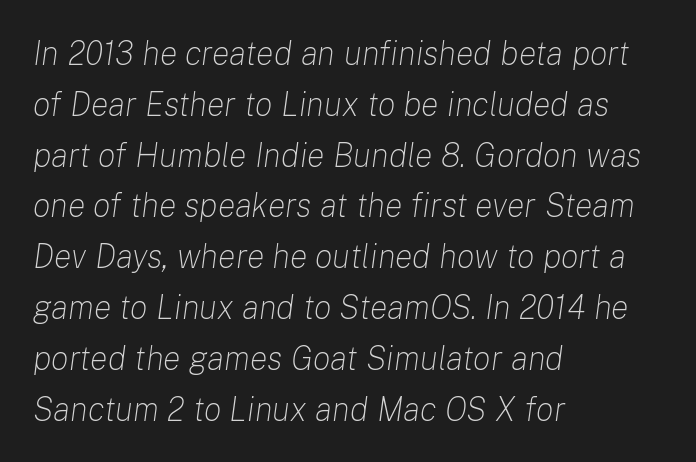
Q: Is the text bold? A: No.
Q: Is the text italic (slanted)? A: Yes, it leans right by about 8 degrees.
Q: Is the text underlined? A: No.
Q: How is the paragraph aligned? A: Left-aligned.
Q: Is the spacing between letters normal or unusually wide? A: Normal.
Q: Is the spacing between lines tight, normal or loose? A: Normal.
Q: Width (condensed, normal, or wide)? A: Normal.
Q: Stroke contrast? A: Low.
Q: x-height? A: Medium.
Q: Monospaced? A: No.
